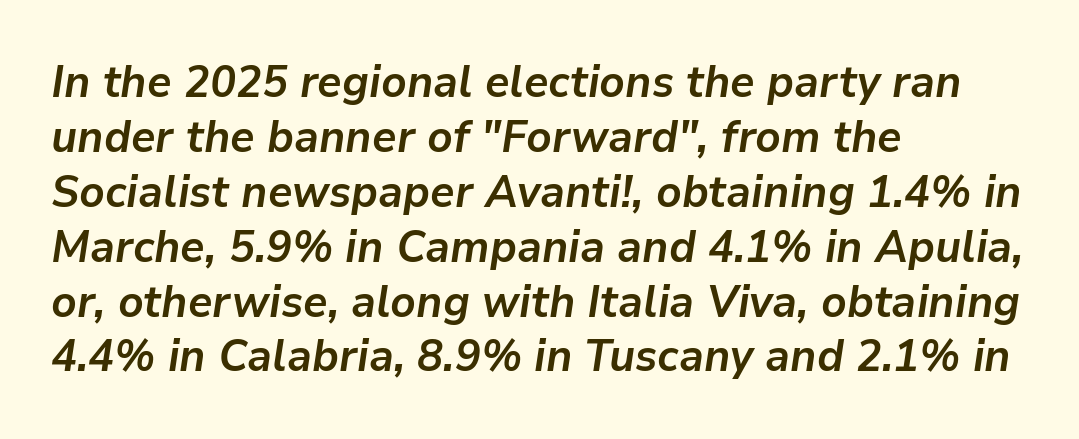
Q: Is the text bold? A: Yes.
Q: Is the text italic (slanted)? A: Yes, it leans right by about 9 degrees.
Q: Is the text underlined? A: No.
Q: How is the paragraph aligned? A: Left-aligned.
Q: Is the spacing between letters normal or unusually wide? A: Normal.
Q: Width (condensed, normal, or wide)? A: Normal.
Q: Stroke contrast? A: Low.
Q: x-height? A: Medium.
Q: Monospaced? A: No.
